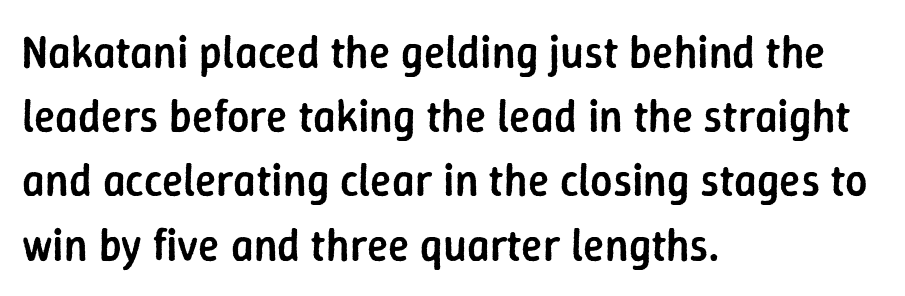
Q: Is the text bold? A: Semi-bold.
Q: Is the text italic (slanted)? A: No, it is upright.
Q: Is the typeface a serif or a sans-serif typeface? A: Sans-serif.
Q: Is the text underlined? A: No.
Q: How is the paragraph aligned? A: Left-aligned.
Q: Is the spacing between letters normal or unusually wide? A: Normal.
Q: Is the spacing between lines tight, normal or loose? A: Normal.
Q: Width (condensed, normal, or wide)? A: Normal.
Q: Stroke contrast? A: Low.
Q: x-height? A: Medium.
Q: Monospaced? A: No.
